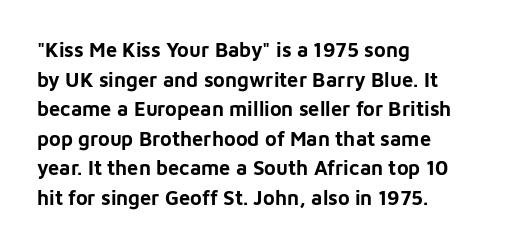
Q: Is the text bold? A: Yes.
Q: Is the text italic (slanted)? A: No, it is upright.
Q: Is the text underlined? A: No.
Q: How is the paragraph aligned? A: Left-aligned.
Q: Is the spacing between letters normal or unusually wide? A: Normal.
Q: Is the spacing between lines tight, normal or loose? A: Normal.
